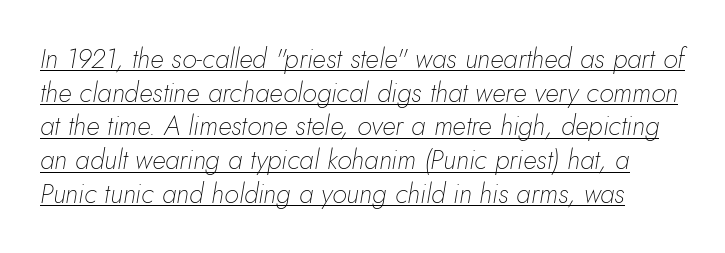
{"italic": "yes", "lean": "right", "slant_degrees": 10, "bold": "no", "underline": "yes", "line_spacing": "normal", "line_spacing_ratio": 1.25, "letter_spacing": "normal", "letter_spacing_em": 0.0, "glyph_px": 27}
